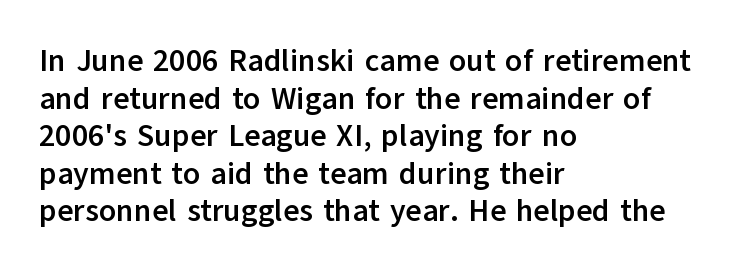
Compared with a centered layout, this one pins lines to the left instead. Every letter is thick-stroked: bold, no question. The area under the type is left untouched. The passage shown is typed in a proportional face where columns would drift. Students, note that the glyphs here touch the page at normal intervals.
